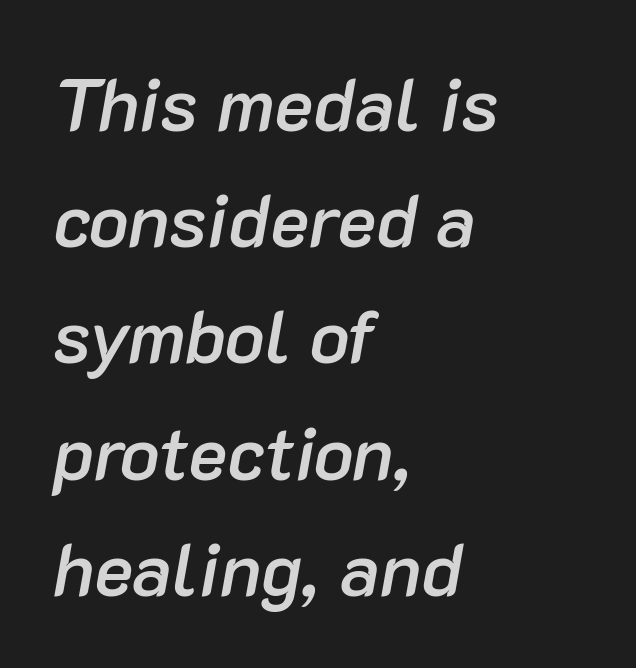
Q: Is the text bold? A: Semi-bold.
Q: Is the text italic (slanted)? A: Yes, it leans right by about 10 degrees.
Q: Is the text underlined? A: No.
Q: How is the paragraph aligned? A: Left-aligned.
Q: Is the spacing between letters normal or unusually wide? A: Normal.
Q: Is the spacing between lines tight, normal or loose? A: Normal.
Q: Width (condensed, normal, or wide)? A: Normal.
Q: Stroke contrast? A: Low.
Q: x-height? A: Medium.
Q: Monospaced? A: No.
